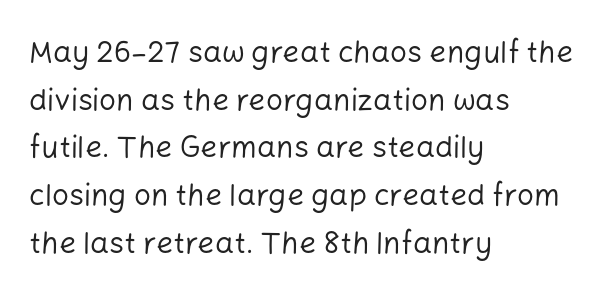
Q: Is the text bold? A: No.
Q: Is the text italic (slanted)? A: No, it is upright.
Q: Is the typeface a serif or a sans-serif typeface? A: Sans-serif.
Q: Is the text underlined? A: No.
Q: How is the paragraph aligned? A: Left-aligned.
Q: Is the spacing between letters normal or unusually wide? A: Normal.
Q: Is the spacing between lines tight, normal or loose? A: Normal.
Q: Width (condensed, normal, or wide)? A: Normal.
Q: Stroke contrast? A: Low.
Q: x-height? A: Medium.
Q: Monospaced? A: No.
